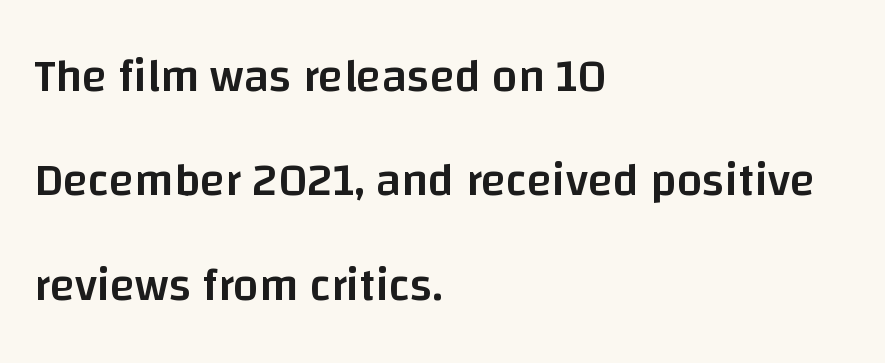
{"serif": "no", "italic": "no", "bold": "semi", "weight": "semibold", "width": "normal", "stroke_contrast": "low", "x_height": "large", "monospaced": "no", "underline": "no", "align": "left", "line_spacing": "loose", "line_spacing_ratio": 2.27, "letter_spacing": "normal", "letter_spacing_em": 0.0, "glyph_px": 46}
